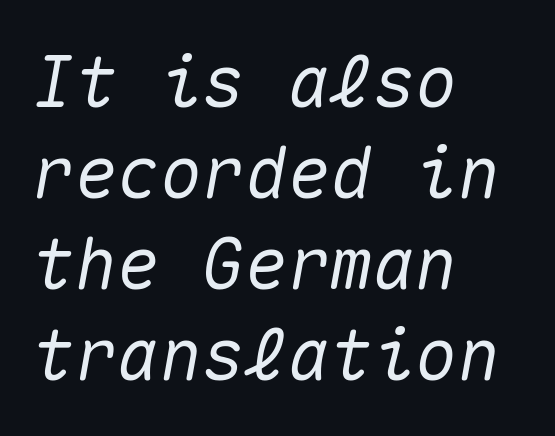
The image shows 71 px text type, italic (leaning right), monospaced; set left-aligned, normal line spacing (1.28x), normal letter spacing, not underlined; medium stroke contrast and a medium x-height.
